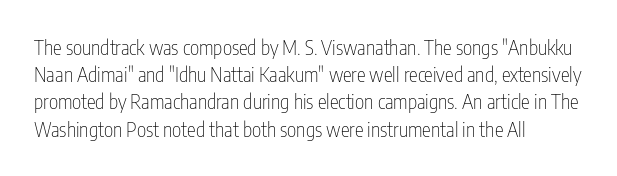
The text block is weighted toward the left margin, trailing off unevenly rightward. Summary of vertical rhythm: regular, with standard interline spacing. Spacing between characters is what you'd get straight out of the box. The letterforms sit at book weight or below.
